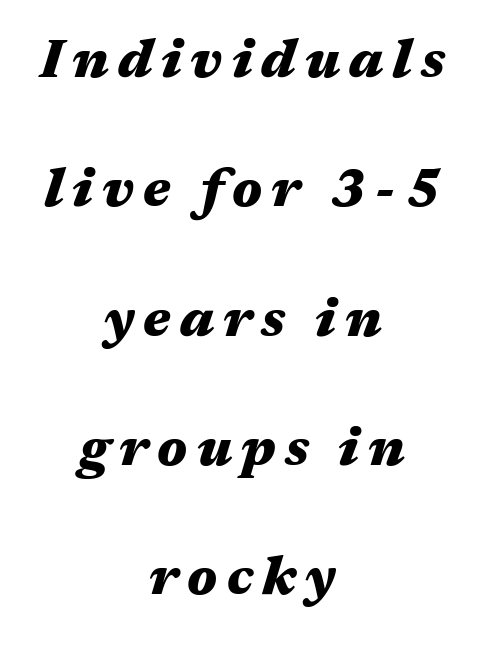
Q: Is the text bold? A: Yes.
Q: Is the text italic (slanted)? A: Yes, it leans right by about 17 degrees.
Q: Is the text underlined? A: No.
Q: How is the paragraph aligned? A: Centered.
Q: Is the spacing between lines tight, normal or loose? A: Loose.
Q: Width (condensed, normal, or wide)? A: Wide.
Q: Stroke contrast? A: Medium.
Q: x-height? A: Medium.
Q: Monospaced? A: No.
